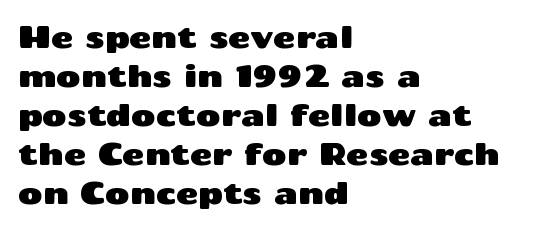
Serifs: no, the terminals of the letterforms are clean. The horizontal fit of the characters is conventional and even. This rendering uses left alignment, leaving the right contour irregular. Evenly set lines give the paragraph a standard silhouette.
